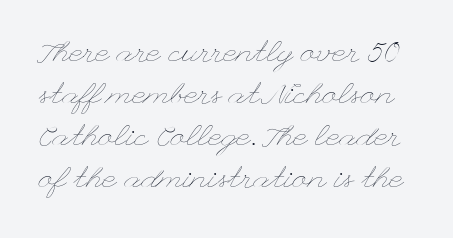
Q: Is the text bold? A: No.
Q: Is the text italic (slanted)? A: Yes.
Q: Is the text underlined? A: No.
Q: Is the spacing between letters normal or unusually wide? A: Normal.
Q: Is the spacing between lines tight, normal or loose? A: Normal.
Q: Width (condensed, normal, or wide)? A: Wide.
Q: Stroke contrast? A: Low.
Q: x-height? A: Small.
